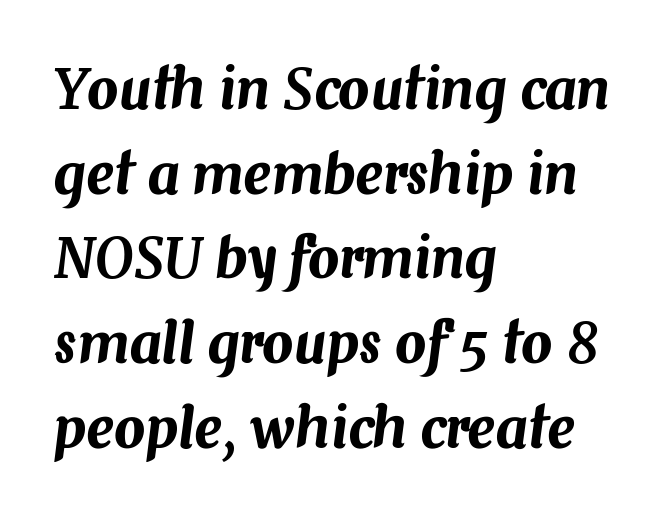
{"italic": "yes", "lean": "right", "slant_degrees": 7, "width": "normal", "stroke_contrast": "medium", "x_height": "medium", "monospaced": "no", "underline": "no", "align": "left", "line_spacing": "normal", "line_spacing_ratio": 1.54, "letter_spacing": "normal", "letter_spacing_em": 0.0, "glyph_px": 55}
